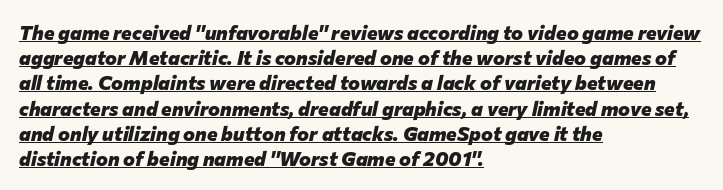
{"italic": "yes", "lean": "right", "slant_degrees": 12, "bold": "yes", "underline": "yes", "align": "left", "line_spacing": "normal", "line_spacing_ratio": 1.26, "letter_spacing": "normal", "letter_spacing_em": 0.0, "glyph_px": 20}
